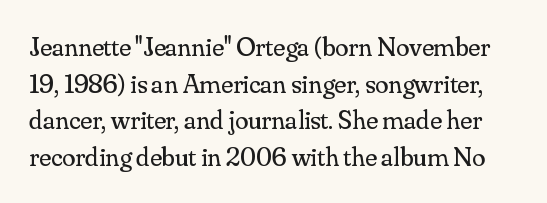
Q: Is the text bold? A: No.
Q: Is the text italic (slanted)? A: No, it is upright.
Q: Is the text underlined? A: No.
Q: Is the spacing between letters normal or unusually wide? A: Normal.
Q: Is the spacing between lines tight, normal or loose? A: Normal.
